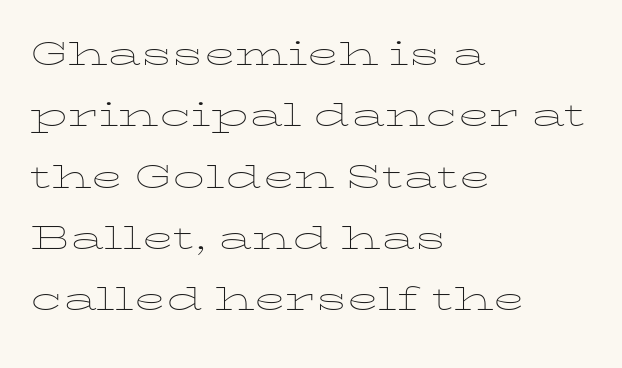
The line-height multiplier appears to be the usual default. Varying glyph widths throughout — classic text-font behaviour. No heavy texture on the line: the type isn't bold. Compared with a centered layout, this one pins lines to the left instead. The glyphs are unaccompanied by any horizontal stroke below them.
